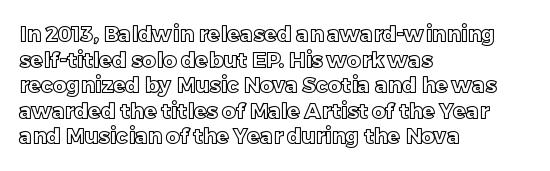
{"italic": "no", "underline": "no", "align": "left", "line_spacing_ratio": 1.22, "letter_spacing": "normal", "letter_spacing_em": 0.0, "glyph_px": 21}
